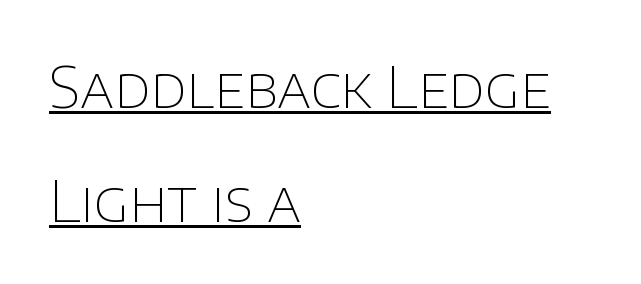
Check where the strokes stop: nothing finishes them off — pure sans. There is no visible air inserted between adjacent glyphs. The weight would be labelled regular, book, light, or lighter still. Ordinary non-slanted type is in use. Leftover space on each line is placed entirely after the last word. This sample trades compactness for vertical openness between lines.
